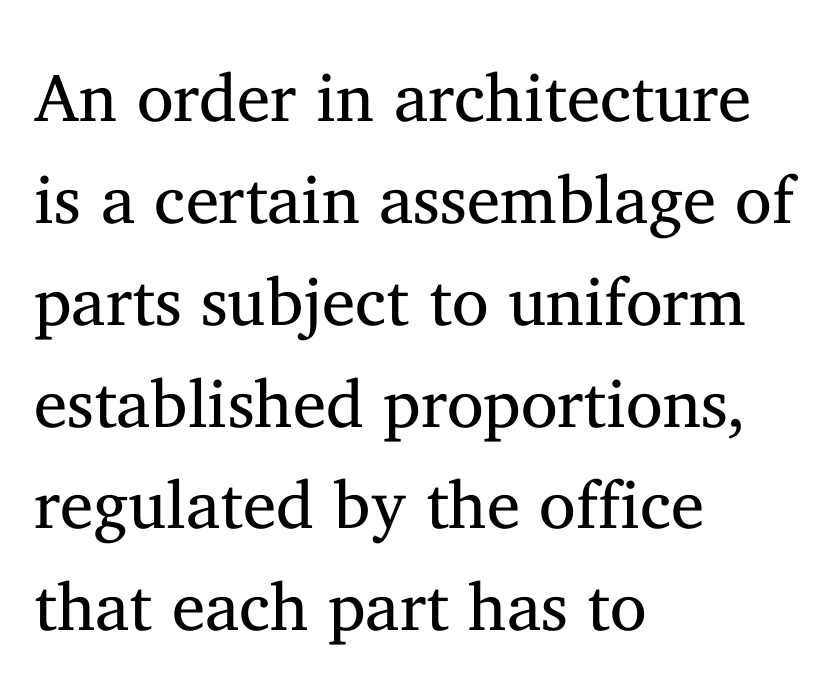
The image shows 67 px regular-weight serif type, upright; set left-aligned, normal line spacing (1.52x), normal letter spacing, not underlined; medium stroke contrast and a medium x-height.
